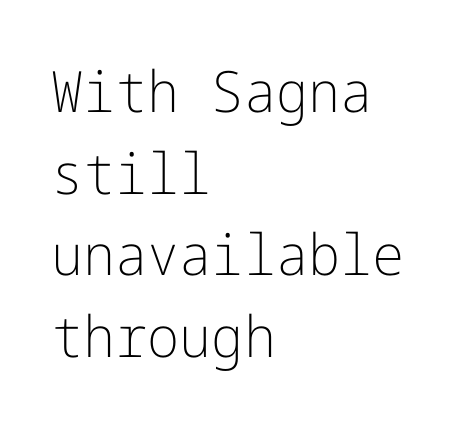
The image shows 57 px light sans-serif type, upright; set left-aligned, normal line spacing (1.43x), normal letter spacing, not underlined; low stroke contrast and a medium x-height.
